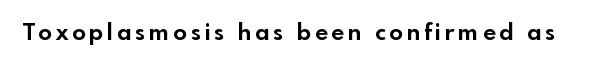
Q: Is the text bold? A: Yes.
Q: Is the text italic (slanted)? A: No, it is upright.
Q: Is the text underlined? A: No.
